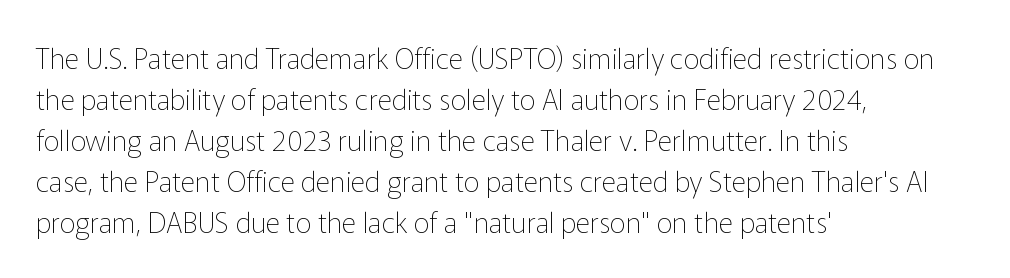
The image shows 28 px thin sans-serif type, upright; set left-aligned, normal line spacing (1.46x), normal letter spacing, not underlined; low stroke contrast and a medium x-height.
